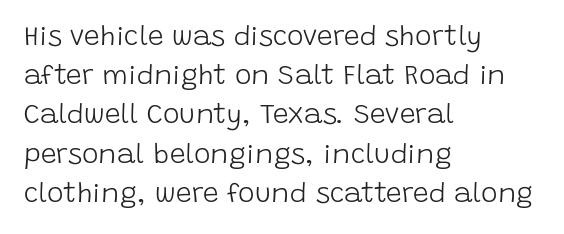
The rendering uses natural spacing where letterforms have individual widths. Plain, unruled lines of type. This block has exactly the height ordinary leading produces. No chunkiness to these letters — they're not bold. In CSS terms this would be text-align: left. Tracking here is standard; glyphs follow each other at the usual distance.
